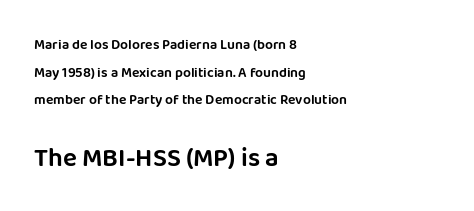
The passage shown has conventional tracking throughout. A roman cut, with each character standing at attention. Two sizes are in play, and the larger belongs to the second block. Compared with a centered layout, this one pins lines to the left instead.
